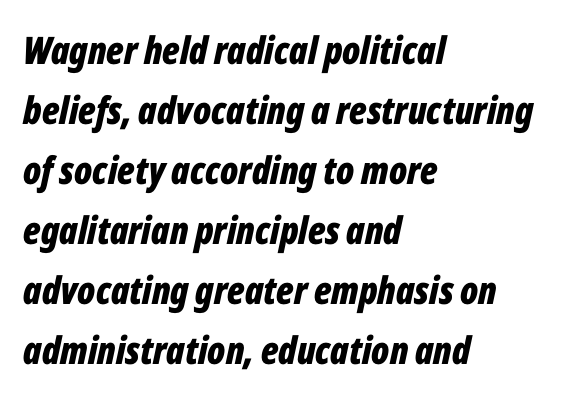
Q: Is the text bold? A: Yes.
Q: Is the text italic (slanted)? A: Yes, it leans right by about 12 degrees.
Q: Is the text underlined? A: No.
Q: How is the paragraph aligned? A: Left-aligned.
Q: Is the spacing between letters normal or unusually wide? A: Normal.
Q: Is the spacing between lines tight, normal or loose? A: Normal.
Q: Width (condensed, normal, or wide)? A: Condensed.
Q: Stroke contrast? A: Low.
Q: x-height? A: Medium.
Q: Monospaced? A: No.
